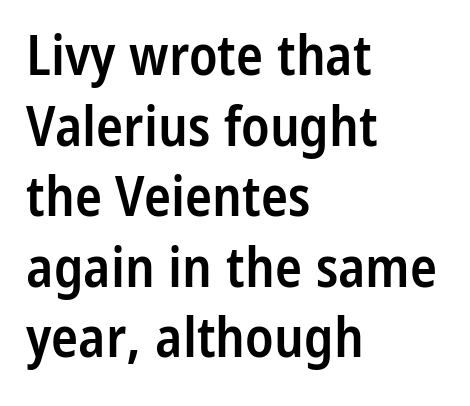
Q: Is the text bold? A: Semi-bold.
Q: Is the text italic (slanted)? A: No, it is upright.
Q: Is the typeface a serif or a sans-serif typeface? A: Sans-serif.
Q: Is the text underlined? A: No.
Q: How is the paragraph aligned? A: Left-aligned.
Q: Is the spacing between letters normal or unusually wide? A: Normal.
Q: Is the spacing between lines tight, normal or loose? A: Normal.
Q: Width (condensed, normal, or wide)? A: Condensed.
Q: Stroke contrast? A: Low.
Q: x-height? A: Medium.
Q: Monospaced? A: No.
